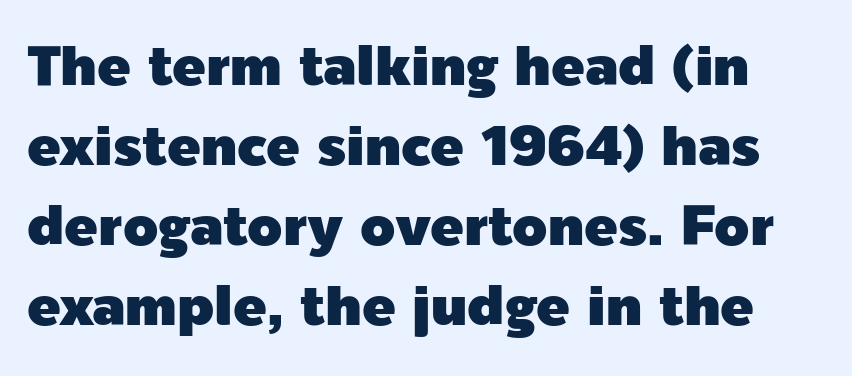
The image shows 56 px sans-serif type, upright; set normal line spacing (1.43x), normal letter spacing, not underlined; a medium x-height.
